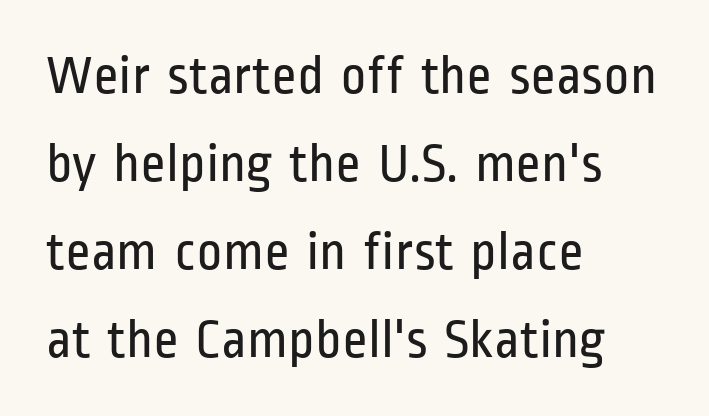
Q: Is the text bold? A: No.
Q: Is the text italic (slanted)? A: No, it is upright.
Q: Is the typeface a serif or a sans-serif typeface? A: Sans-serif.
Q: Is the text underlined? A: No.
Q: How is the paragraph aligned? A: Left-aligned.
Q: Is the spacing between letters normal or unusually wide? A: Normal.
Q: Is the spacing between lines tight, normal or loose? A: Normal.
Q: Width (condensed, normal, or wide)? A: Condensed.
Q: Stroke contrast? A: Low.
Q: x-height? A: Medium.
Q: Monospaced? A: No.
